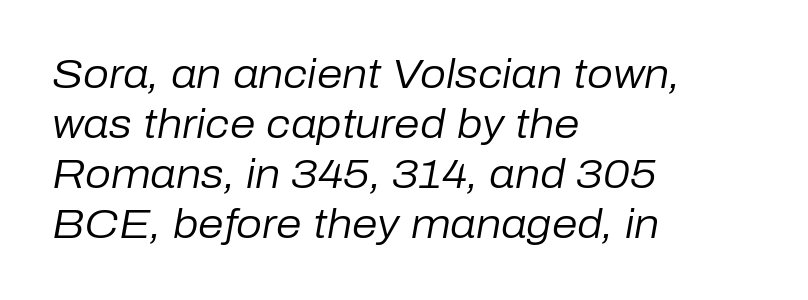
The image shows 41 px regular-weight type, italic (leaning right); set left-aligned, line spacing 1.22x, normal letter spacing, not underlined; low stroke contrast and a medium x-height.
